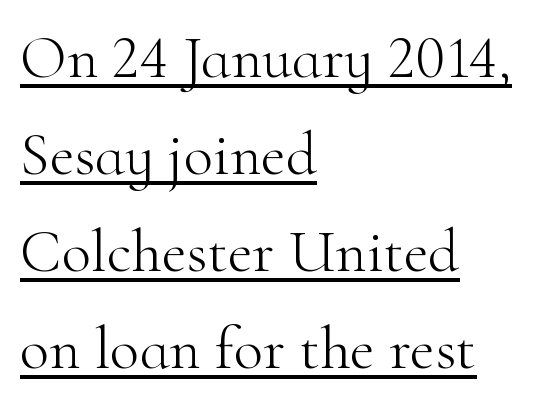
Is this a fixed-width face? No — the glyphs have proportional, varying widths. The rag falls on the right side of this text block. The sample's only ornament is a line tracing under the words. The block of text has a typical density, with ordinary space between rows. Unlike a clean sans, this face finishes its strokes with serifs.
